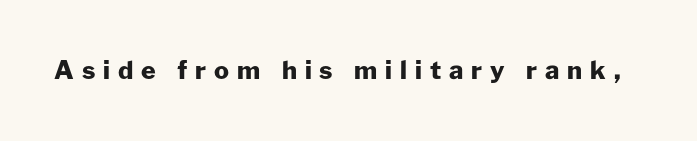
The type is letterspaced generously, with wide tracking. The axis of the letterforms is exactly vertical. Quick note: underline off. These words are printed bold, with thick strokes throughout.
